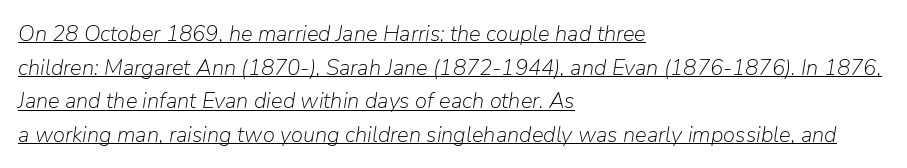
Q: Is the text bold? A: No.
Q: Is the text italic (slanted)? A: Yes, it leans right by about 9 degrees.
Q: Is the text underlined? A: Yes.
Q: How is the paragraph aligned? A: Left-aligned.
Q: Is the spacing between letters normal or unusually wide? A: Normal.
Q: Is the spacing between lines tight, normal or loose? A: Normal.
